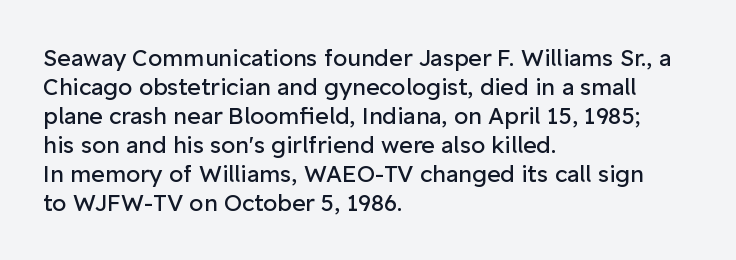
Q: Is the text bold? A: No.
Q: Is the text italic (slanted)? A: No, it is upright.
Q: Is the text underlined? A: No.
Q: How is the paragraph aligned? A: Left-aligned.
Q: Is the spacing between letters normal or unusually wide? A: Normal.
Q: Is the spacing between lines tight, normal or loose? A: Normal.
